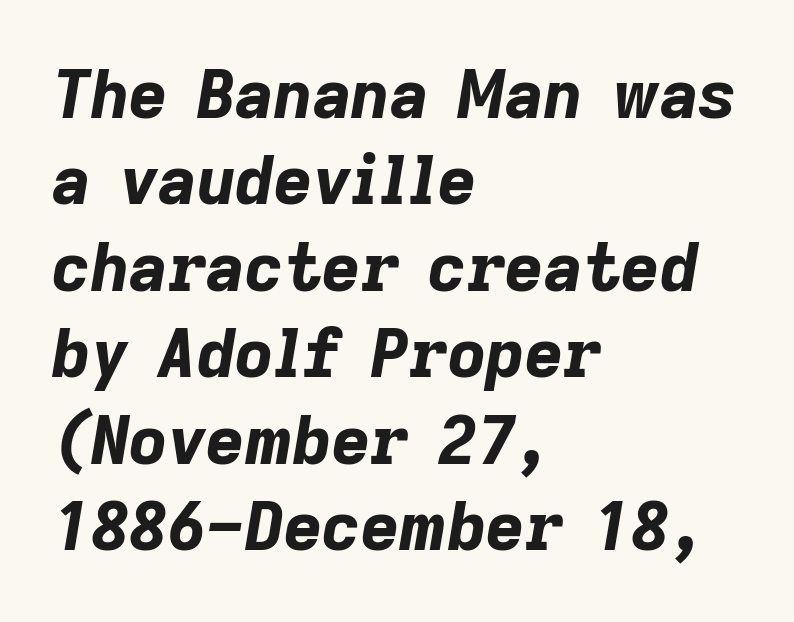
Q: Is the text bold? A: Yes.
Q: Is the text italic (slanted)? A: Yes, it leans right by about 9 degrees.
Q: Is the text underlined? A: No.
Q: How is the paragraph aligned? A: Left-aligned.
Q: Is the spacing between letters normal or unusually wide? A: Normal.
Q: Is the spacing between lines tight, normal or loose? A: Normal.
Q: Width (condensed, normal, or wide)? A: Normal.
Q: Stroke contrast? A: Low.
Q: x-height? A: Medium.
Q: Monospaced? A: No.
